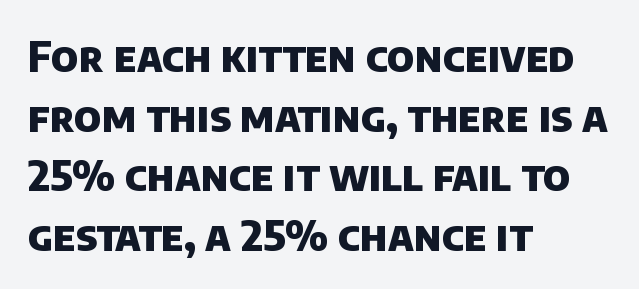
These lines are rendered in a variable-pitch font. Quick note: interline space is typical. You could call the tracking neutral — neither tight nor loose. The glyphs in this specimen are sans serif.
